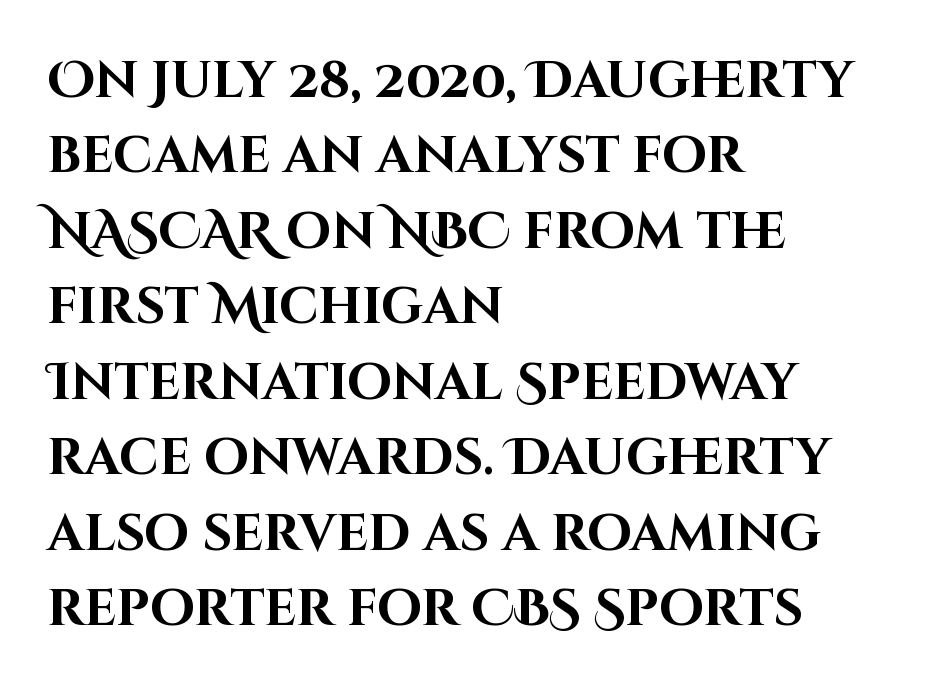
The image shows 51 px bold sans-serif type, upright; set left-aligned, normal line spacing (1.48x), normal letter spacing, not underlined; high stroke contrast and a large x-height.
